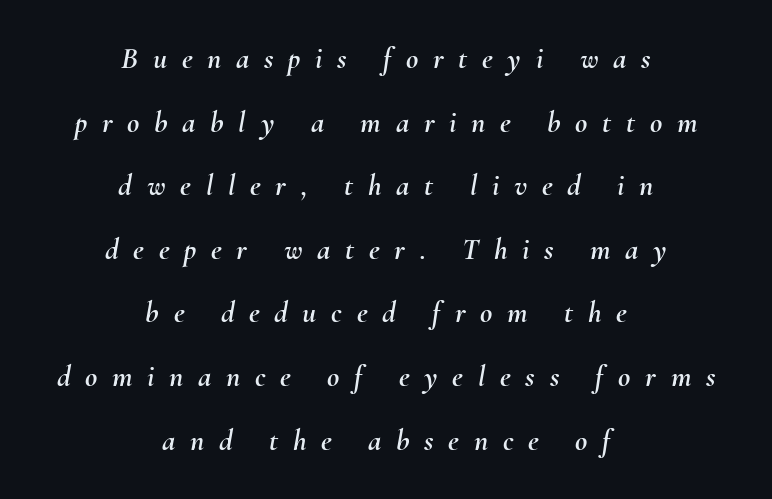
Someone cranked the tracking dial way up on this one. Designer's note — italics engaged. Note the varied advance widths — an 'i' is clearly narrower than an 'm'. Rule under the text: the space is simply empty. The paragraph shown floats in the horizontal middle. Leading is clearly above the norm, producing a sparse column.
